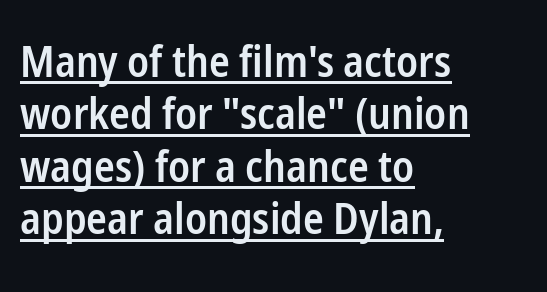
You could not count columns in this text — the font is proportionally spaced. Its strokes are somewhat broadened, the hallmark of semibold type. Posture: straight, roman, zero tilt. The lettering is marked with a stroke running underneath it. I'd call this a sans setting — the letters go barefoot.
